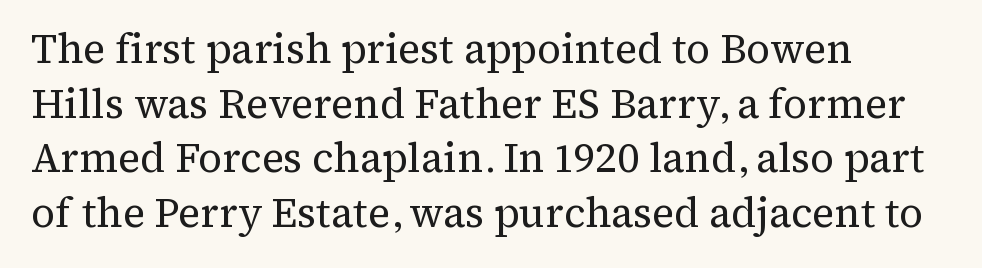
The image shows 41 px regular-weight serif type, upright; set left-aligned, normal line spacing (1.33x), normal letter spacing, not underlined; medium stroke contrast and a medium x-height.
